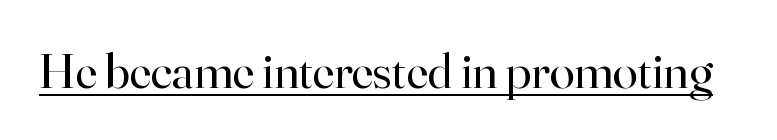
Honestly, the underline is the first thing you notice here. No letter is thick-stroked: the sample isn't bold. Font category for this specimen: serif. A typesetter would call this proportional, since set widths differ per character.
